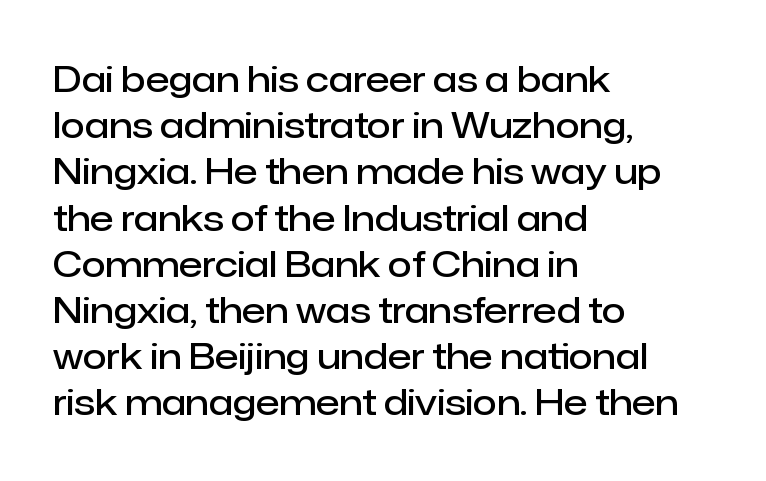
{"serif": "no", "italic": "no", "bold": "semi", "weight": "semibold", "width": "normal", "stroke_contrast": "low", "x_height": "medium", "monospaced": "no", "underline": "no", "align": "left", "line_spacing": "normal", "line_spacing_ratio": 1.32, "letter_spacing": "normal", "letter_spacing_em": 0.0, "glyph_px": 35}
